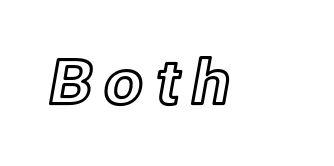
{"width": "normal", "x_height": "medium", "monospaced": "no", "underline": "no", "glyph_px": 62}
